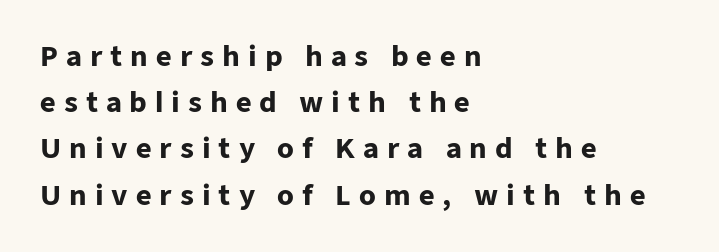
Q: Is the text bold? A: Yes.
Q: Is the text italic (slanted)? A: No, it is upright.
Q: Is the text underlined? A: No.
Q: How is the paragraph aligned? A: Left-aligned.
Q: Is the spacing between letters normal or unusually wide? A: Unusually wide.
